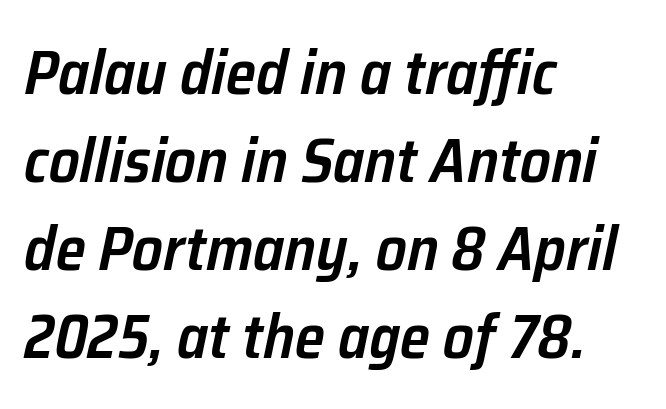
{"italic": "yes", "lean": "right", "slant_degrees": 12, "bold": "semi", "weight": "semibold", "width": "normal", "stroke_contrast": "low", "x_height": "medium", "monospaced": "no", "underline": "no", "align": "left", "line_spacing": "normal", "line_spacing_ratio": 1.44, "letter_spacing": "normal", "letter_spacing_em": 0.0, "glyph_px": 61}
